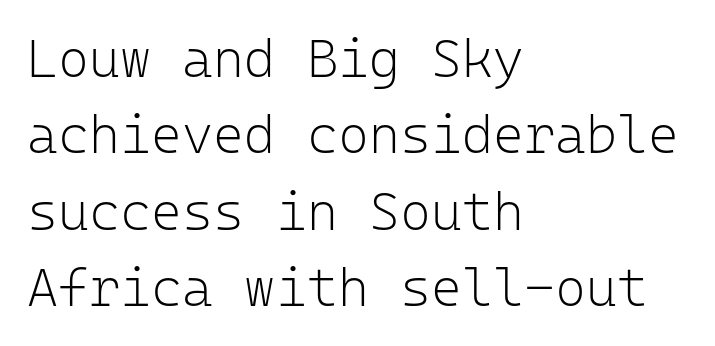
To sum up the face: it is a sans, with no serifs. Think of a typewriter: that constant character pitch is what you see here. Compared with a typical body face, this is equally light or lighter still. The font's upright variant was chosen for this text. How would I describe the line gaps? Plain and ordinary.
